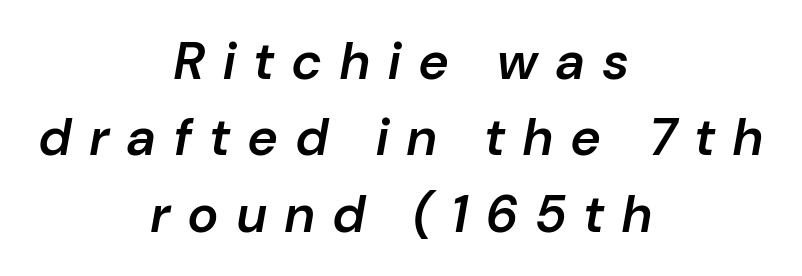
{"italic": "yes", "lean": "right", "slant_degrees": 10, "bold": "semi", "weight": "semibold", "width": "normal", "stroke_contrast": "low", "x_height": "medium", "monospaced": "no", "underline": "no", "align": "center", "line_spacing": "normal", "line_spacing_ratio": 1.47, "letter_spacing": "wide", "letter_spacing_em": 0.36, "glyph_px": 52}
